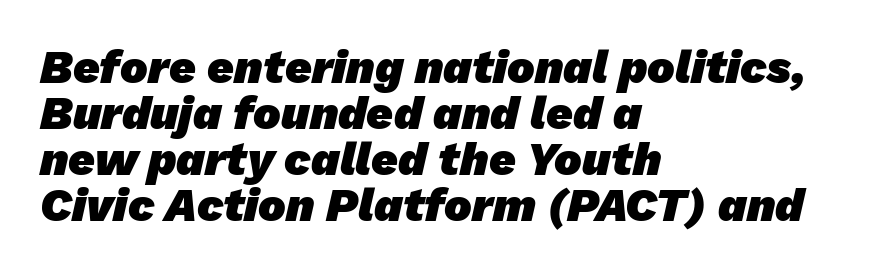
The image shows 46 px heavy sans-serif type; set left-aligned, tight line spacing (1.0x), normal letter spacing, not underlined; low stroke contrast and a medium x-height.
